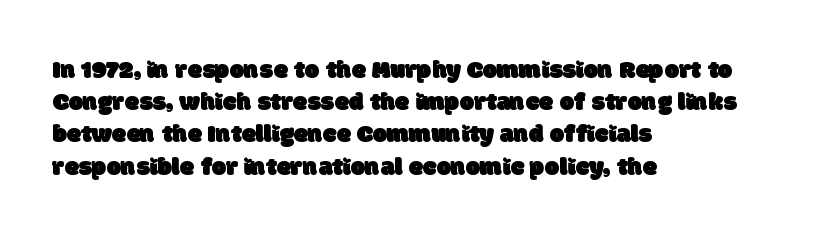
The typesetter chose a ragged-right arrangement here. There is no visible air inserted between adjacent glyphs. The zone under the glyphs is completely vacant.
